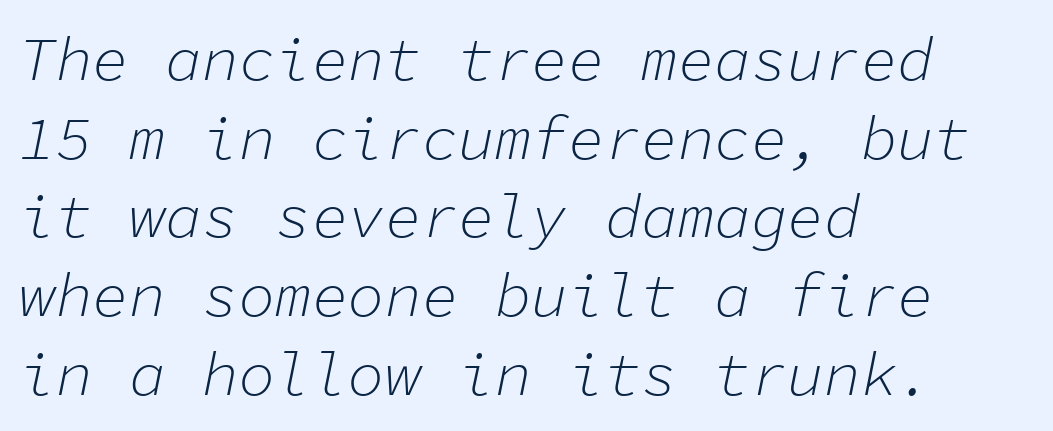
Q: Is the text bold? A: No.
Q: Is the text italic (slanted)? A: Yes, it leans right by about 11 degrees.
Q: Is the text underlined? A: No.
Q: How is the paragraph aligned? A: Left-aligned.
Q: Is the spacing between letters normal or unusually wide? A: Normal.
Q: Is the spacing between lines tight, normal or loose? A: Normal.
Q: Width (condensed, normal, or wide)? A: Normal.
Q: Stroke contrast? A: Low.
Q: x-height? A: Medium.
Q: Monospaced? A: Yes.
